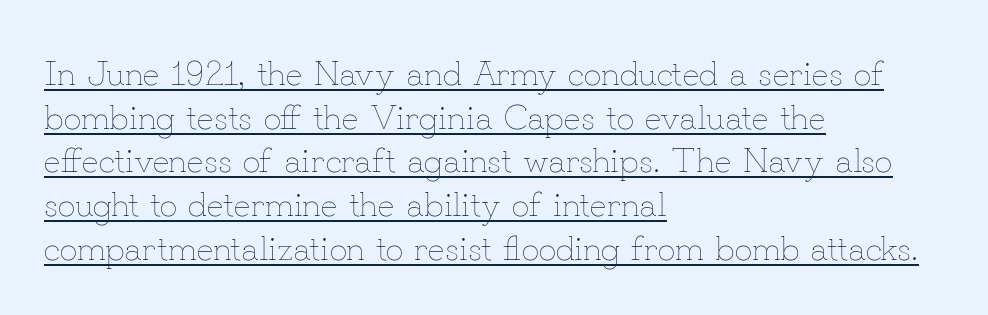
The image shows 35 px thin type, upright; set left-aligned, normal line spacing (1.25x), normal letter spacing, underlined; low stroke contrast and a small x-height.
